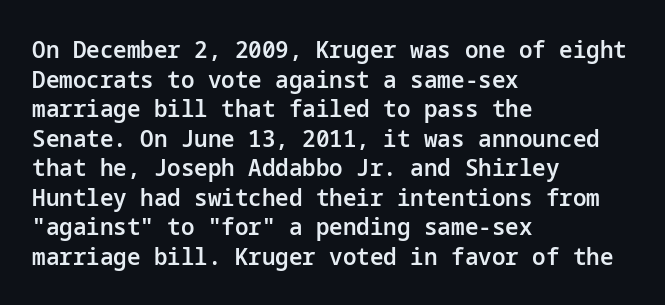
Q: Is the text bold? A: Semi-bold.
Q: Is the text italic (slanted)? A: No, it is upright.
Q: Is the text underlined? A: No.
Q: How is the paragraph aligned? A: Left-aligned.
Q: Is the spacing between letters normal or unusually wide? A: Normal.
